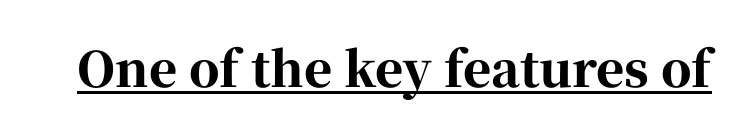
Q: Is the text bold? A: Yes.
Q: Is the text italic (slanted)? A: No, it is upright.
Q: Is the typeface a serif or a sans-serif typeface? A: Serif.
Q: Is the text underlined? A: Yes.
Q: Is the spacing between letters normal or unusually wide? A: Normal.
Q: Width (condensed, normal, or wide)? A: Normal.
Q: Stroke contrast? A: High.
Q: x-height? A: Medium.
Q: Monospaced? A: No.
